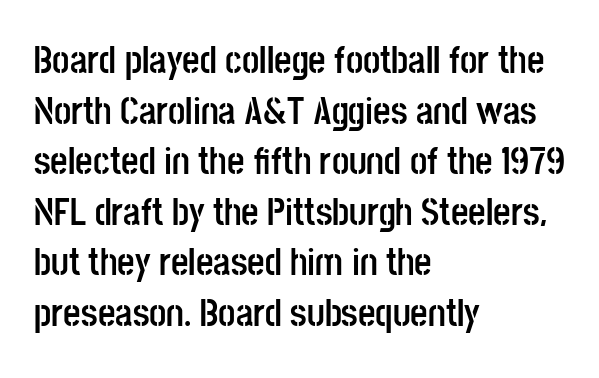
Q: Is the text bold? A: Yes.
Q: Is the text italic (slanted)? A: No, it is upright.
Q: Is the typeface a serif or a sans-serif typeface? A: Sans-serif.
Q: Is the text underlined? A: No.
Q: How is the paragraph aligned? A: Left-aligned.
Q: Is the spacing between letters normal or unusually wide? A: Normal.
Q: Is the spacing between lines tight, normal or loose? A: Normal.
Q: Width (condensed, normal, or wide)? A: Condensed.
Q: Stroke contrast? A: Low.
Q: x-height? A: Large.
Q: Monospaced? A: No.
